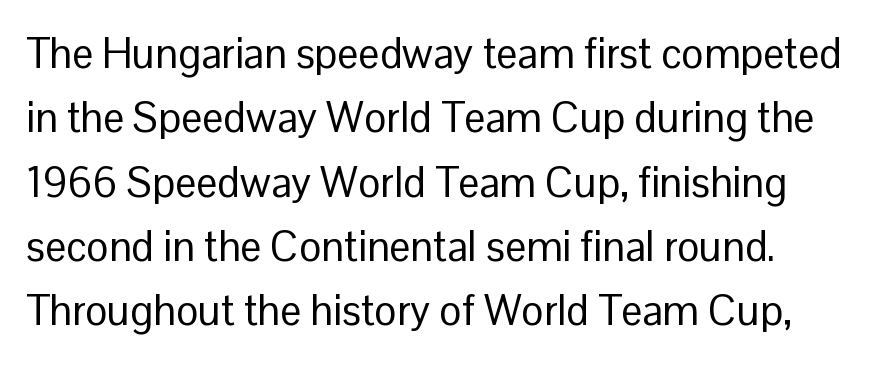
Q: Is the text bold? A: No.
Q: Is the text italic (slanted)? A: No, it is upright.
Q: Is the typeface a serif or a sans-serif typeface? A: Sans-serif.
Q: Is the text underlined? A: No.
Q: Is the spacing between letters normal or unusually wide? A: Normal.
Q: Is the spacing between lines tight, normal or loose? A: Normal.
Q: Width (condensed, normal, or wide)? A: Normal.
Q: Stroke contrast? A: Low.
Q: x-height? A: Medium.
Q: Monospaced? A: No.
